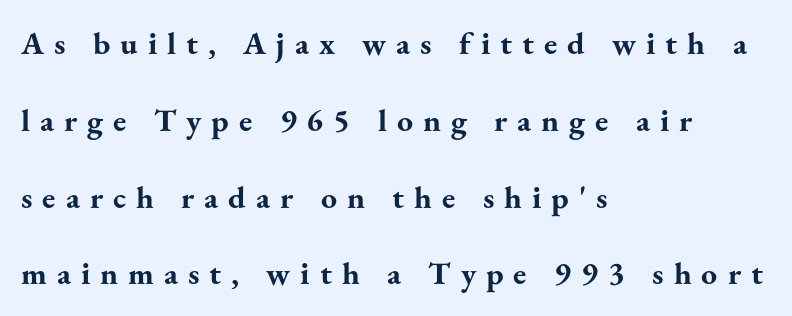
In terms of leading, this rendering errs on the spacious side. These lines are composed in type with serifs. Its strokes are broad and dark, the hallmark of bold type. Has an underline been added? It has not. You could not count columns in this text — the font is proportionally spaced.
